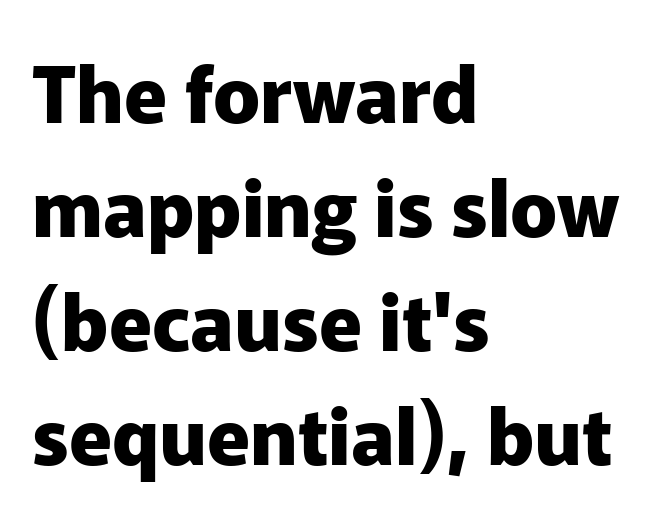
The image shows 78 px heavy sans-serif type, upright; set left-aligned, normal line spacing (1.46x), normal letter spacing, not underlined; low stroke contrast and a medium x-height.
